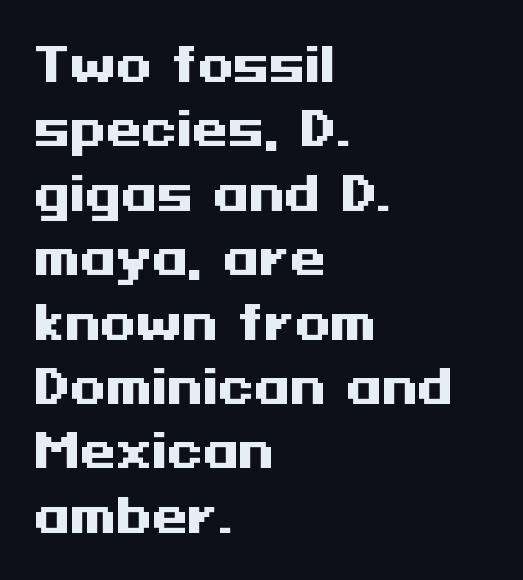
Designer's note — italics off, roman on. Lines of text with bare space underneath. The ragged edge is on the right, which tells us the setting is flush left. The glyphs have the mass of a bold cut.
